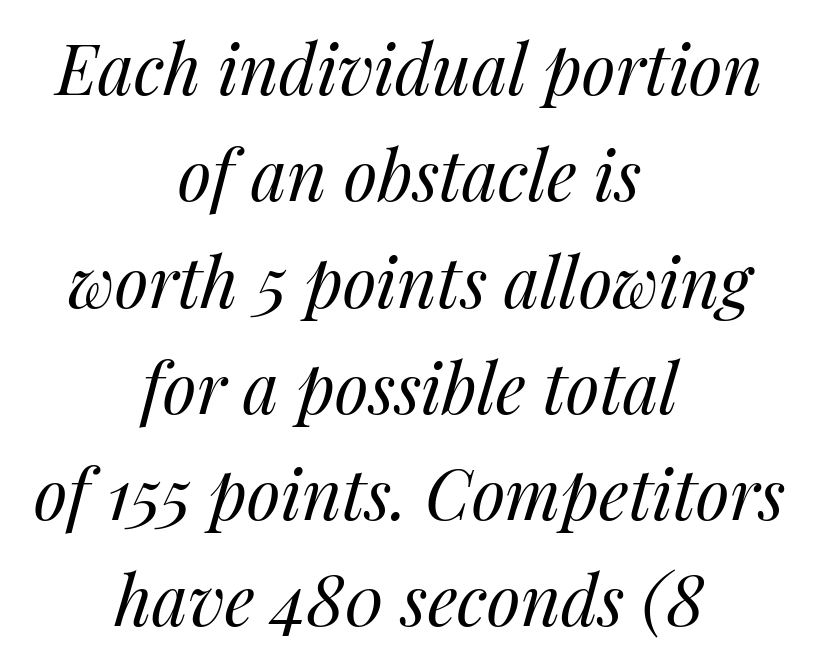
Q: Is the text bold? A: No.
Q: Is the text italic (slanted)? A: Yes, it leans right by about 14 degrees.
Q: Is the text underlined? A: No.
Q: How is the paragraph aligned? A: Centered.
Q: Is the spacing between letters normal or unusually wide? A: Normal.
Q: Is the spacing between lines tight, normal or loose? A: Normal.
Q: Width (condensed, normal, or wide)? A: Normal.
Q: Stroke contrast? A: Medium.
Q: x-height? A: Medium.
Q: Monospaced? A: No.
